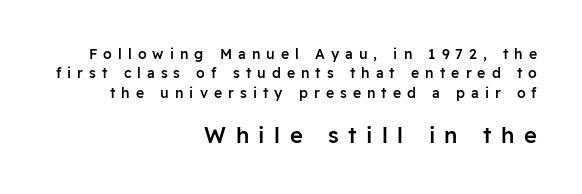
Words appear elongated and porous because spacing is wide. This sample is right-justified, so line beginnings fall wherever the words allow. The space between consecutive lines is moderate. The sample has been set in demibold, a notch under bold.
